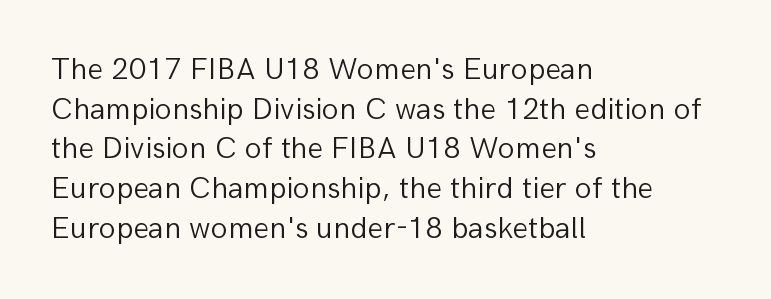
Unbolded letterforms with no extra heft. Each line starts at the same left margin while the right side varies. Line spacing here is normal. Stroke terminals: plain, sans-serif.
